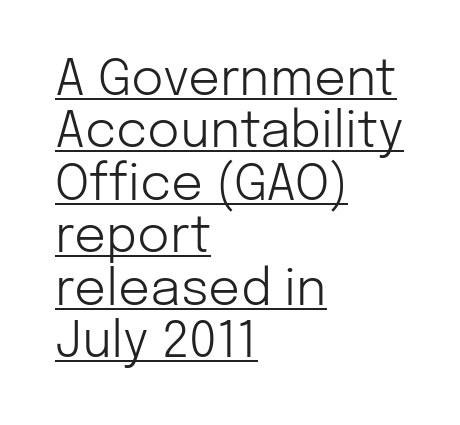
The letterforms sit shoulder to shoulder at normal distance. Has an underline been added? It has. Nope, not italic — everything's standing straight. The lines are quadded left.
